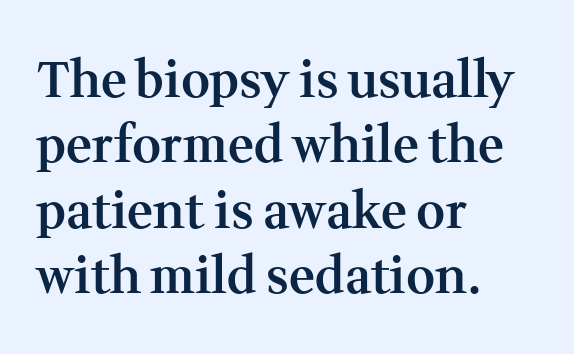
Q: Is the text bold? A: Semi-bold.
Q: Is the text italic (slanted)? A: No, it is upright.
Q: Is the typeface a serif or a sans-serif typeface? A: Serif.
Q: Is the text underlined? A: No.
Q: How is the paragraph aligned? A: Left-aligned.
Q: Is the spacing between letters normal or unusually wide? A: Normal.
Q: Is the spacing between lines tight, normal or loose? A: Normal.
Q: Width (condensed, normal, or wide)? A: Normal.
Q: Stroke contrast? A: Medium.
Q: x-height? A: Medium.
Q: Monospaced? A: No.
